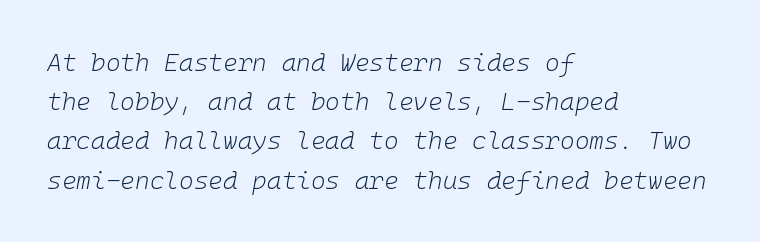
{"italic": "yes", "lean": "right", "slant_degrees": 10, "bold": "no", "underline": "no", "align": "left", "line_spacing": "normal", "line_spacing_ratio": 1.57, "letter_spacing": "normal", "letter_spacing_em": 0.0, "glyph_px": 25}
